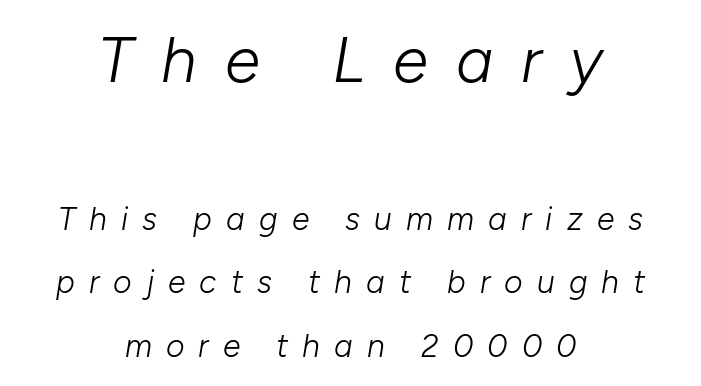
Q: Is the text bold? A: No.
Q: Is the text italic (slanted)? A: Yes, it leans right by about 10 degrees.
Q: Is the text underlined? A: No.
Q: How is the paragraph aligned? A: Centered.
Q: Is the spacing between letters normal or unusually wide? A: Unusually wide.
Q: Is the spacing between lines tight, normal or loose? A: Loose.
Q: Which block of text is set in a larger size, the first (top) or the second (bottom)? A: The first (top) one.
Q: Width (condensed, normal, or wide)? A: Normal.
Q: Stroke contrast? A: Low.
Q: x-height? A: Medium.
Q: Monospaced? A: No.
